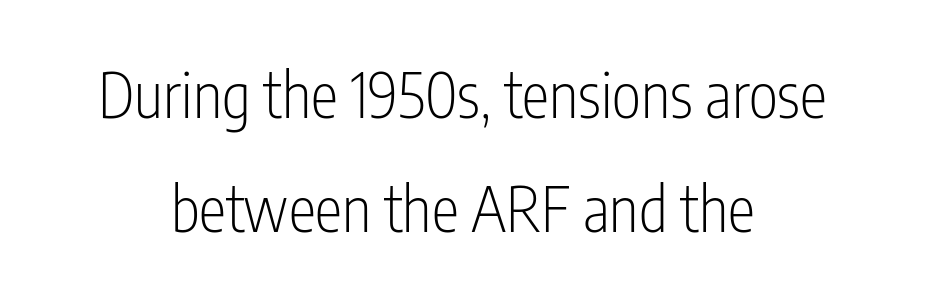
Q: Is the text bold? A: No.
Q: Is the text italic (slanted)? A: No, it is upright.
Q: Is the typeface a serif or a sans-serif typeface? A: Sans-serif.
Q: Is the text underlined? A: No.
Q: How is the paragraph aligned? A: Centered.
Q: Is the spacing between letters normal or unusually wide? A: Normal.
Q: Width (condensed, normal, or wide)? A: Condensed.
Q: Stroke contrast? A: Low.
Q: x-height? A: Medium.
Q: Monospaced? A: No.
